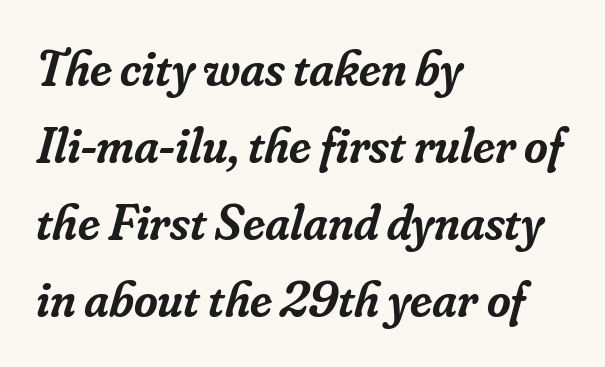
The image shows 51 px semibold serif type, italic (leaning right); set left-aligned, normal line spacing (1.51x), normal letter spacing, not underlined; low stroke contrast and a small x-height.
